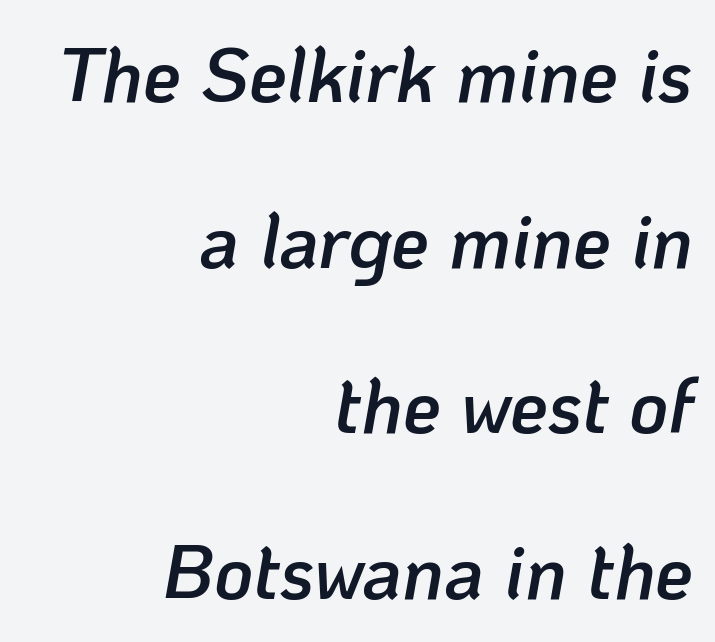
{"italic": "yes", "lean": "right", "slant_degrees": 10, "bold": "semi", "weight": "semibold", "width": "normal", "stroke_contrast": "low", "x_height": "medium", "monospaced": "no", "underline": "no", "align": "right", "line_spacing": "loose", "line_spacing_ratio": 2.18, "letter_spacing": "normal", "letter_spacing_em": 0.0, "glyph_px": 76}
